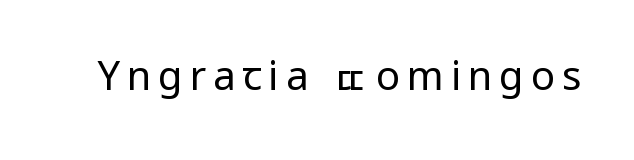
Serifs: no, the terminals of the letterforms are clean. Varying glyph widths throughout — classic text-font behaviour. No letter is thick-stroked: the sample isn't bold. Unlike italic type, these characters show no tilt at all.
